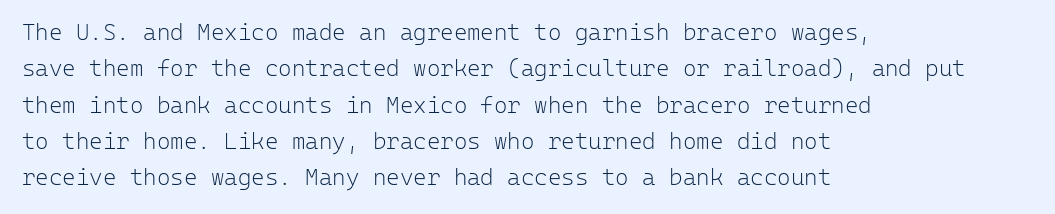
Compared with typical paragraphs, the rows here are spaced about the same. The letterforms sit at book weight or below. Ascenders rise straight up at ninety degrees. The lines are quadded left. Check the space under the baseline: it is left empty. Tracking value appears to be zero — textbook default spacing.
